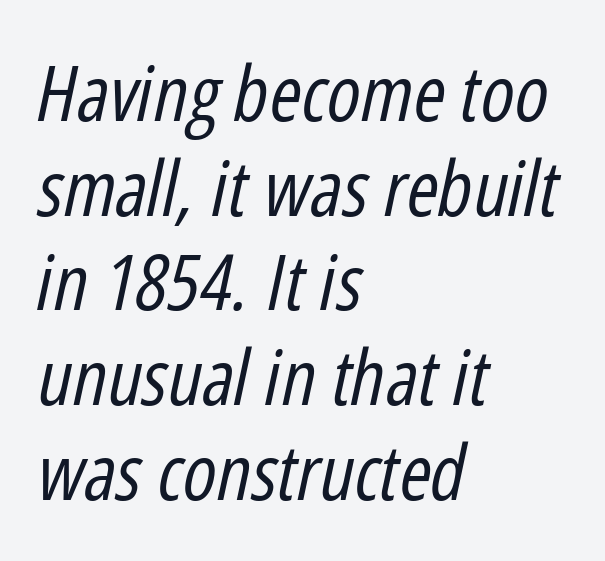
This sample uses plain, unmodified letter spacing. The passage shown is typed in a proportional face where columns would drift. The letters look calm and open, with moderate or lighter stems. Reading down the block, your eye returns to a fixed left position each line. Underline: absent.
